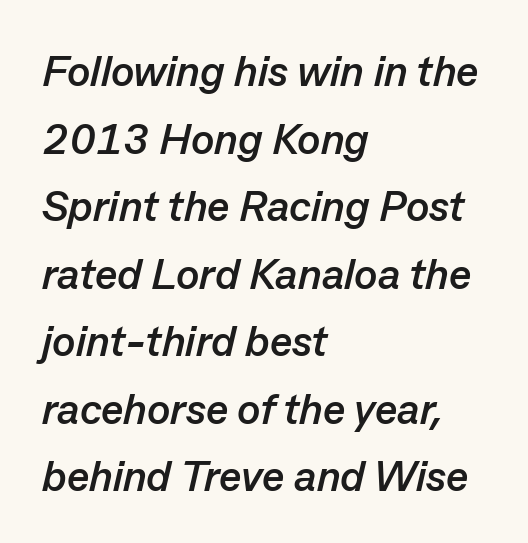
Q: Is the text bold? A: Yes.
Q: Is the text italic (slanted)? A: Yes, it leans right by about 13 degrees.
Q: Is the text underlined? A: No.
Q: How is the paragraph aligned? A: Left-aligned.
Q: Is the spacing between letters normal or unusually wide? A: Normal.
Q: Is the spacing between lines tight, normal or loose? A: Normal.
Q: Width (condensed, normal, or wide)? A: Normal.
Q: Stroke contrast? A: Low.
Q: x-height? A: Medium.
Q: Monospaced? A: No.
